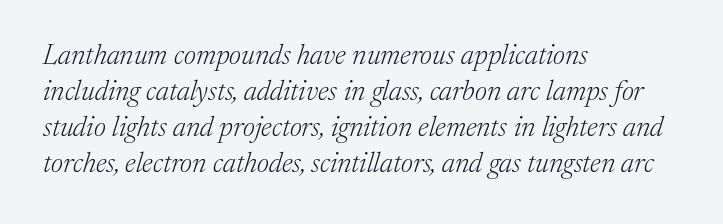
Compared with typical body copy, the letter spacing here is the same. Is this a heavy cut? Hardly; it is regular or lighter. Students, observe: this is what conventionally led text looks like. The passage is arranged the way most books set body copy — flush left. The letters advance in unequal steps, a hallmark of proportional type.
